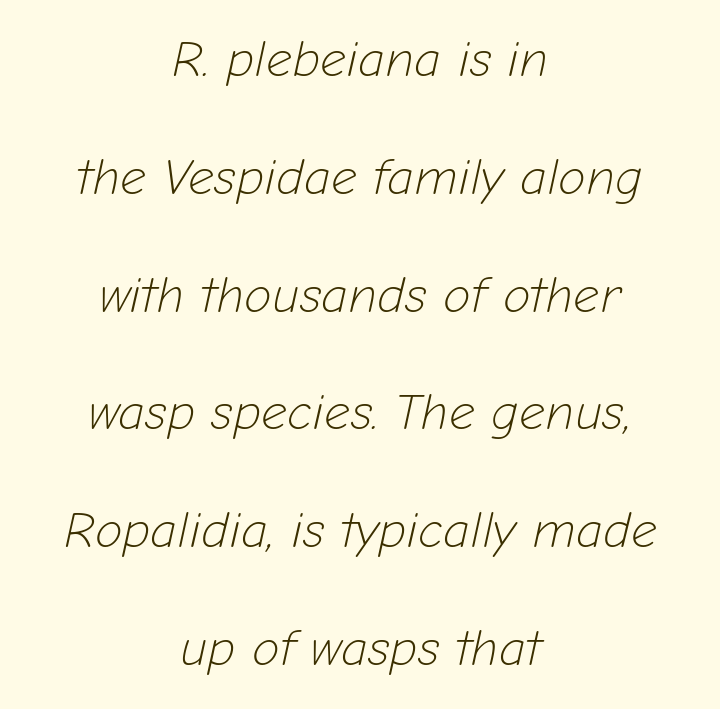
Students, observe: this is what heavily led, spacious text looks like. Descenders are the only things crossing below the line. You could not count columns in this text — the font is proportionally spaced. Each line is balanced around a shared central axis. The passage shown leans; its letterforms are oblique.
